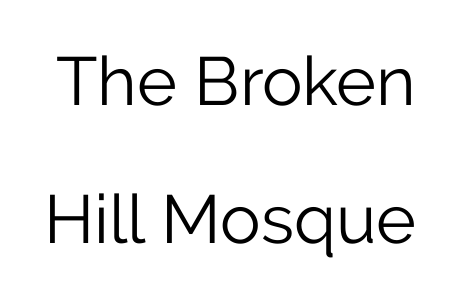
{"serif": "no", "italic": "no", "bold": "no", "weight": "light", "width": "normal", "stroke_contrast": "low", "x_height": "medium", "monospaced": "no", "underline": "no", "line_spacing": "loose", "line_spacing_ratio": 2.03, "letter_spacing": "normal", "letter_spacing_em": 0.0, "glyph_px": 68}
